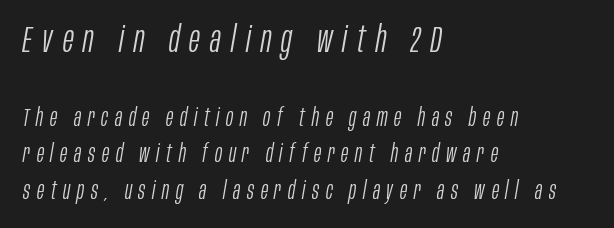
Q: Is the text bold? A: No.
Q: Is the text italic (slanted)? A: Yes, it leans right by about 10 degrees.
Q: Is the text underlined? A: No.
Q: How is the paragraph aligned? A: Left-aligned.
Q: Is the spacing between letters normal or unusually wide? A: Unusually wide.
Q: Is the spacing between lines tight, normal or loose? A: Normal.
Q: Which block of text is set in a larger size, the first (top) or the second (bottom)? A: The first (top) one.
Q: Width (condensed, normal, or wide)? A: Condensed.
Q: Stroke contrast? A: Low.
Q: x-height? A: Large.
Q: Monospaced? A: No.
